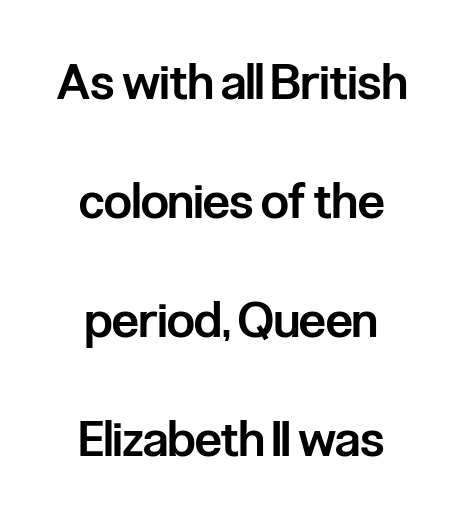
A semibold gives these letters moderate extra thickness, short of bold. This sample uses a sans-serif face. Descender tails drop into unmarked territory. Italic? Not at all — the glyphs are vertical.
